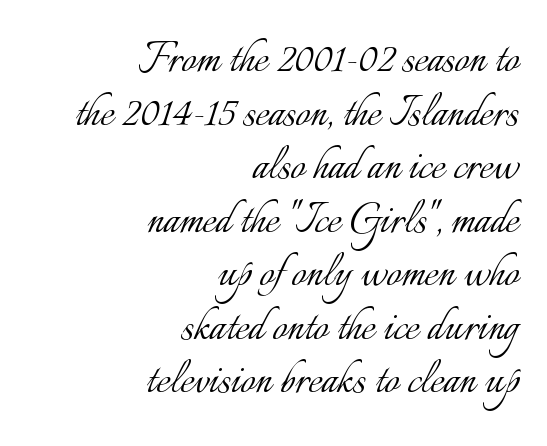
Is this a heavy cut? Hardly; it is regular or lighter. Honestly, the rows look squashed on top of each other. Only glyphs here, with clear space below each row. Short and long lines alike share a common ending point at right. You could not count columns in this text — the font is proportionally spaced.
